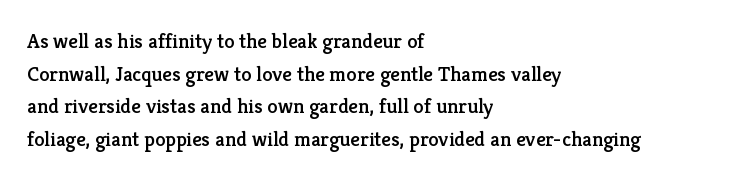
{"italic": "no", "underline": "no", "align": "left", "line_spacing": "normal", "line_spacing_ratio": 1.55, "letter_spacing": "normal", "letter_spacing_em": 0.0, "glyph_px": 21}
